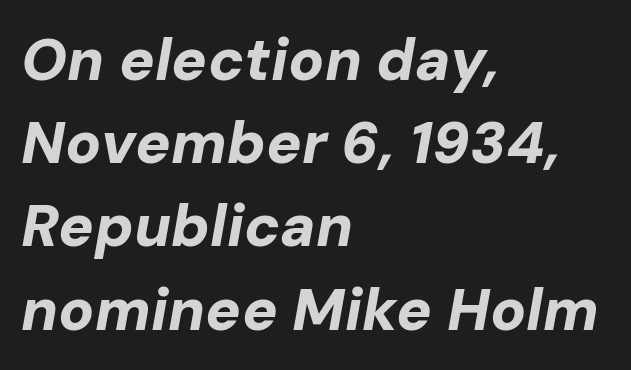
{"italic": "yes", "lean": "right", "slant_degrees": 10, "bold": "yes", "weight": "bold", "width": "normal", "stroke_contrast": "low", "x_height": "medium", "monospaced": "no", "underline": "no", "align": "left", "line_spacing": "normal", "line_spacing_ratio": 1.41, "letter_spacing": "normal", "letter_spacing_em": 0.0, "glyph_px": 59}
